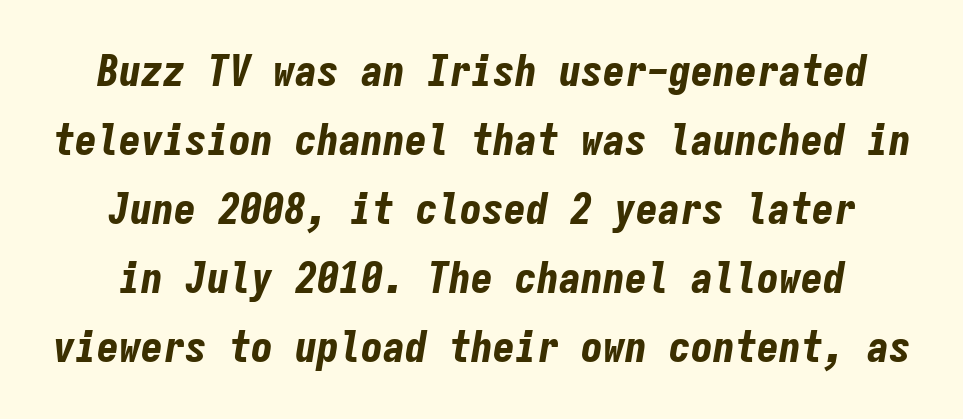
{"italic": "yes", "lean": "right", "slant_degrees": 9, "bold": "yes", "weight": "bold", "width": "condensed", "stroke_contrast": "low", "x_height": "medium", "monospaced": "yes", "underline": "no", "line_spacing": "normal", "line_spacing_ratio": 1.57, "letter_spacing": "normal", "letter_spacing_em": 0.0, "glyph_px": 44}
